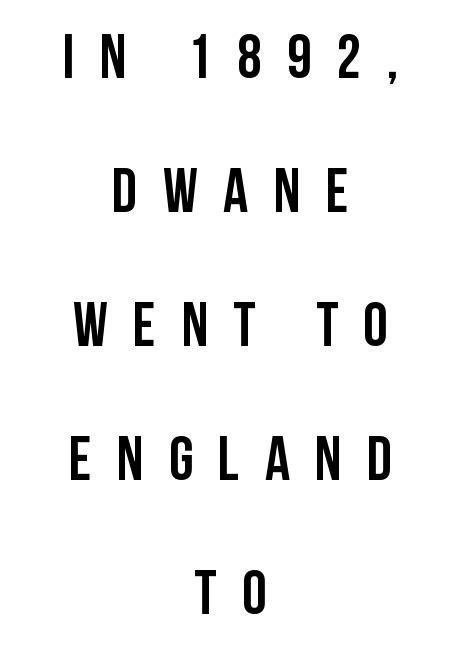
The image shows 62 px semibold, condensed sans-serif type, upright; set centered, loose line spacing (2.16x), unusually wide letter spacing (+0.41 em), not underlined; low stroke contrast and a large x-height.
